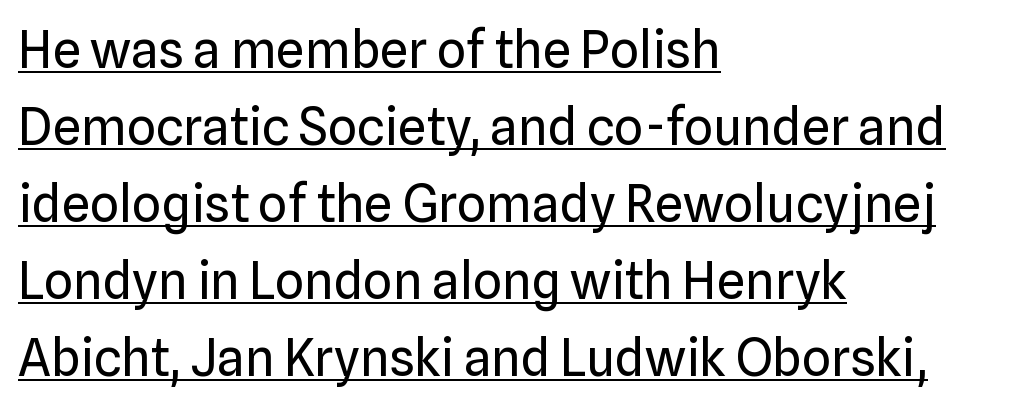
The image shows 51 px regular-weight sans-serif type, upright; set left-aligned, normal line spacing (1.51x), normal letter spacing, underlined; low stroke contrast and a medium x-height.
